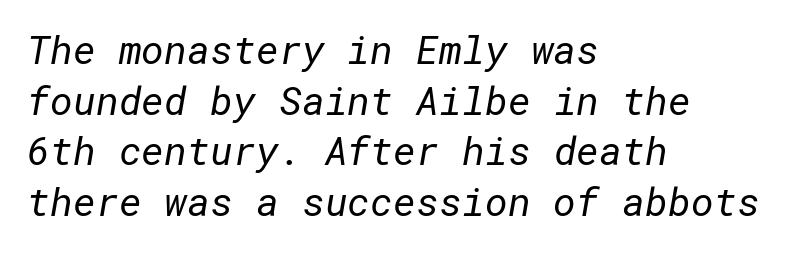
The image shows 39 px regular-weight sans-serif type; set left-aligned, normal line spacing (1.3x), normal letter spacing, not underlined; low stroke contrast and a medium x-height.
